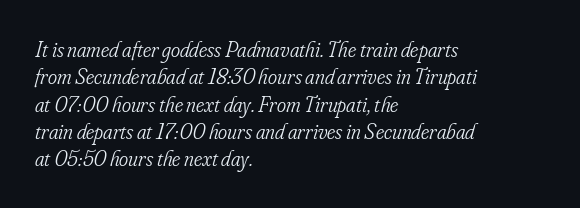
{"italic": "yes", "lean": "right", "slant_degrees": 16, "bold": "no", "underline": "no", "align": "left", "line_spacing_ratio": 1.24, "letter_spacing": "normal", "letter_spacing_em": 0.0, "glyph_px": 22}
